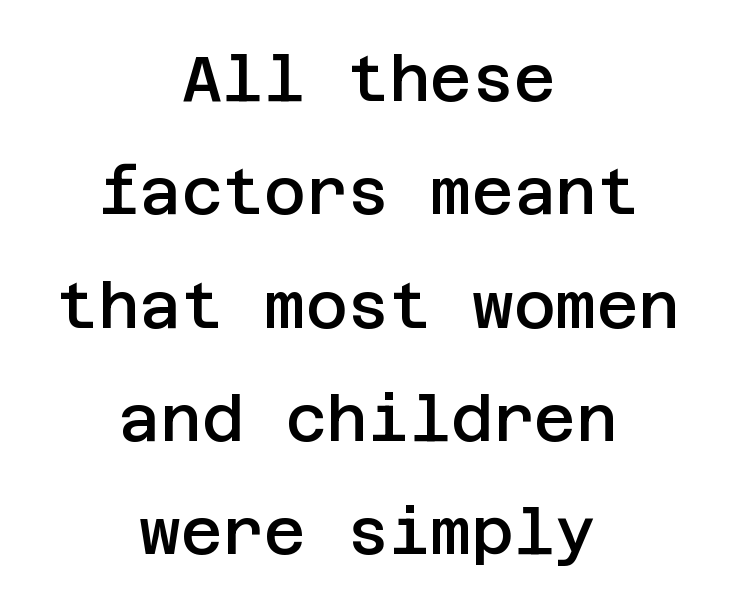
The image shows 64 px semibold sans-serif type, upright; set centered, line spacing 1.77x, normal letter spacing, not underlined; low stroke contrast and a large x-height.
